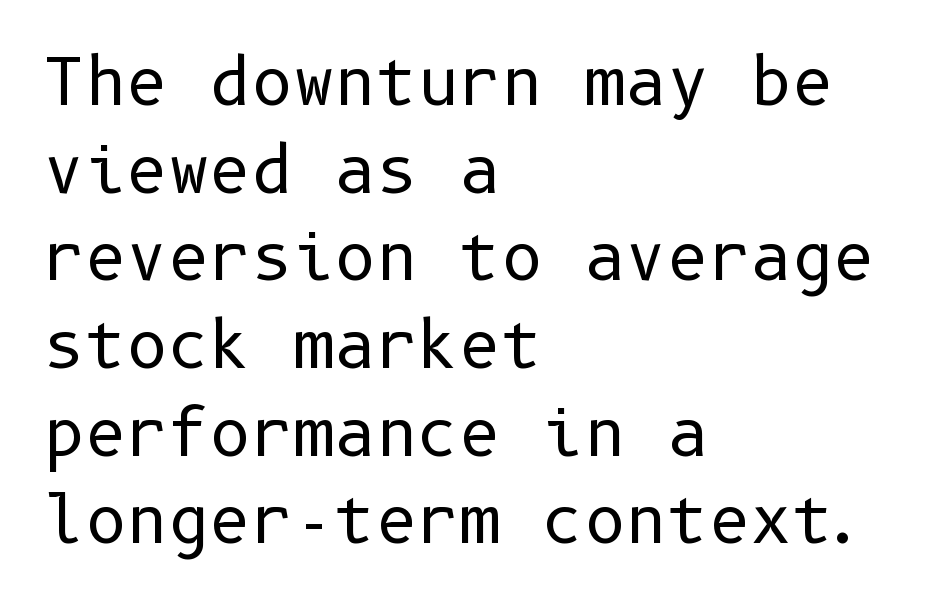
{"serif": "no", "italic": "no", "bold": "no", "weight": "regular", "width": "normal", "stroke_contrast": "low", "x_height": "medium", "underline": "no", "align": "left", "line_spacing": "normal", "line_spacing_ratio": 1.37, "letter_spacing": "normal", "letter_spacing_em": 0.0, "glyph_px": 64}
